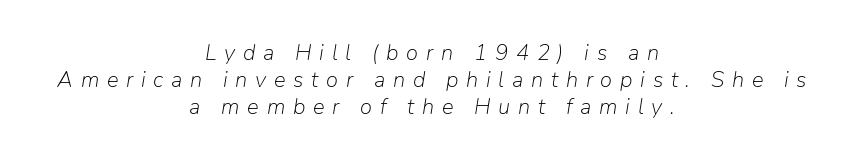
The image shows 22 px text type, italic (leaning right); set centered, line spacing 1.23x, unusually wide letter spacing (+0.35 em), not underlined.
